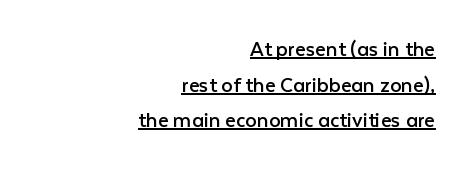
Q: Is the text bold? A: No.
Q: Is the text italic (slanted)? A: No, it is upright.
Q: Is the text underlined? A: Yes.
Q: How is the paragraph aligned? A: Right-aligned.
Q: Is the spacing between letters normal or unusually wide? A: Normal.
Q: Is the spacing between lines tight, normal or loose? A: Normal.
